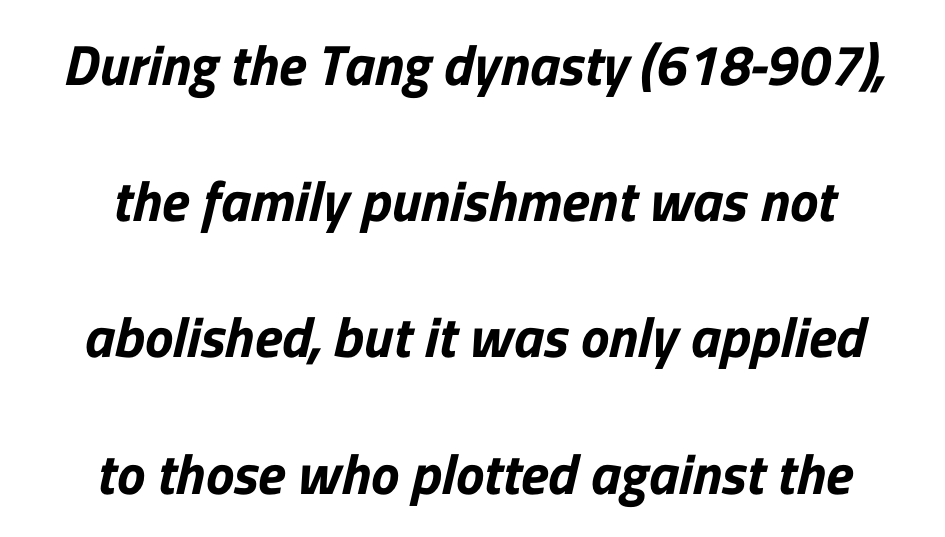
{"serif": "no", "width": "normal", "stroke_contrast": "low", "x_height": "medium", "monospaced": "no", "underline": "no", "align": "center", "line_spacing": "loose", "line_spacing_ratio": 2.39, "letter_spacing": "normal", "letter_spacing_em": 0.0, "glyph_px": 57}
